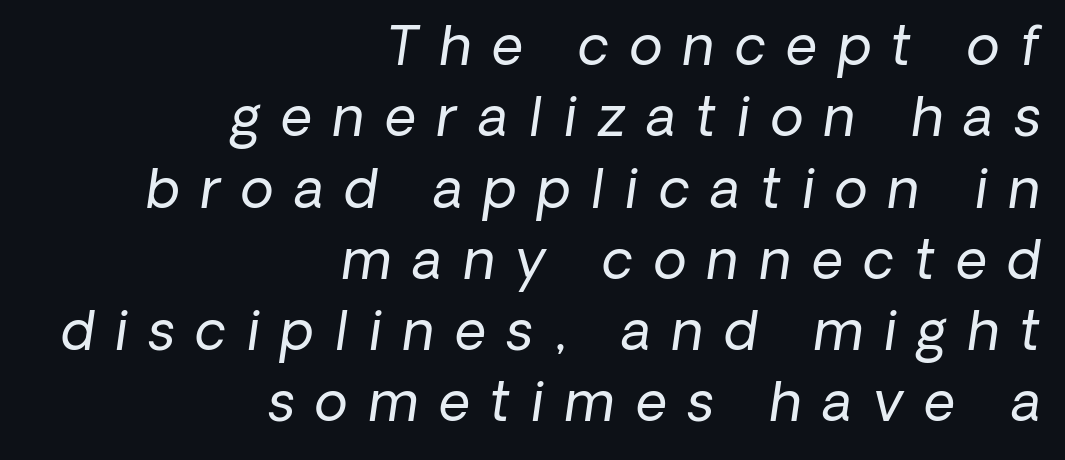
Q: Is the text bold? A: No.
Q: Is the text italic (slanted)? A: Yes, it leans right by about 8 degrees.
Q: Is the text underlined? A: No.
Q: How is the paragraph aligned? A: Right-aligned.
Q: Is the spacing between letters normal or unusually wide? A: Unusually wide.
Q: Is the spacing between lines tight, normal or loose? A: Normal.
Q: Width (condensed, normal, or wide)? A: Normal.
Q: Stroke contrast? A: Low.
Q: x-height? A: Medium.
Q: Monospaced? A: No.
